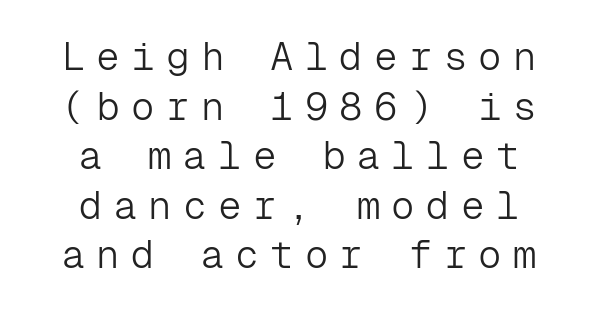
The weight would be labelled regular, book, light, or lighter still. Font category for this specimen: sans-serif. Rendered with straight, roman letterforms. Check under the words: just untouched page. Between one letter and the next there's a generous, obvious gap. Horizontally, the lines are justified to the midpoint only.
